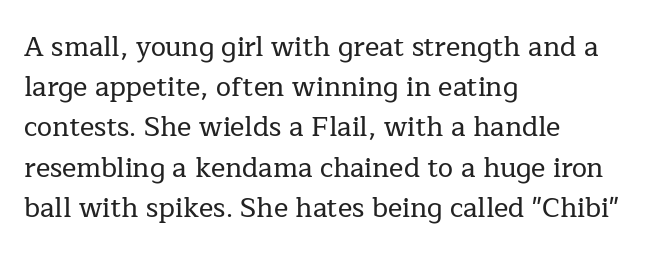
{"italic": "no", "underline": "no", "align": "left", "line_spacing": "normal", "line_spacing_ratio": 1.49, "letter_spacing": "normal", "letter_spacing_em": 0.0, "glyph_px": 27}
